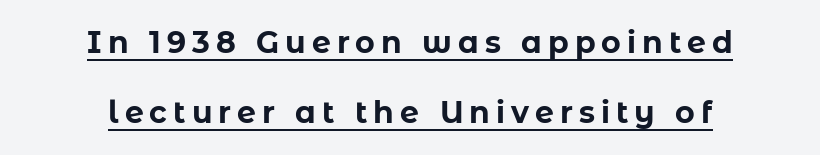
{"serif": "no", "italic": "no", "bold": "yes", "weight": "bold", "width": "normal", "stroke_contrast": "low", "x_height": "medium", "monospaced": "no", "underline": "yes", "align": "center", "line_spacing": "loose", "line_spacing_ratio": 2.35, "letter_spacing": "wide", "letter_spacing_em": 0.2, "glyph_px": 30}
